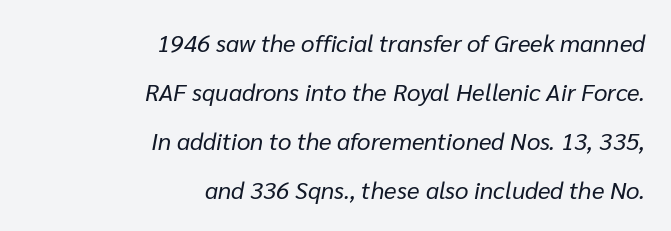
The image shows 24 px text type, italic (leaning right); set right-aligned, loose line spacing (2.04x), normal letter spacing, not underlined.
